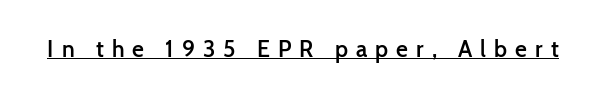
Q: Is the text bold? A: Semi-bold.
Q: Is the text italic (slanted)? A: No, it is upright.
Q: Is the text underlined? A: Yes.
Q: Is the spacing between letters normal or unusually wide? A: Unusually wide.
